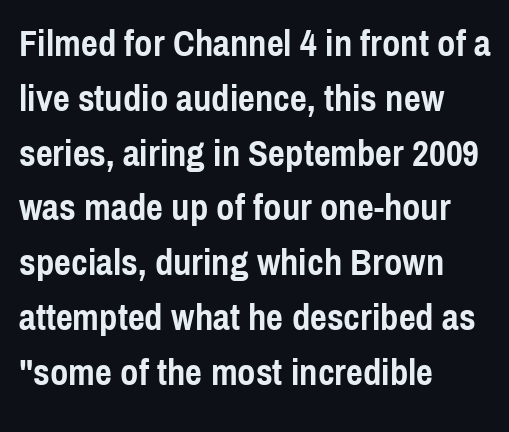
Beneath every word, the page is bare. The passage shown is typed in a proportional face where columns would drift. If you drew a line through each stem, it would be perfectly vertical. Horizontal bands of white between lines are of average thickness. Summary of weight: heavy, a full bold.
